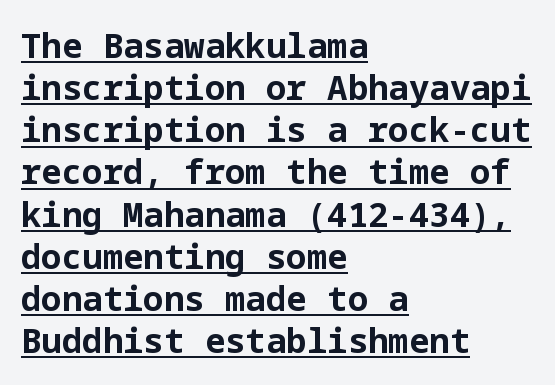
{"serif": "no", "italic": "no", "bold": "yes", "weight": "bold", "width": "normal", "stroke_contrast": "low", "x_height": "medium", "underline": "yes", "align": "left", "line_spacing_ratio": 1.24, "letter_spacing": "normal", "letter_spacing_em": 0.0, "glyph_px": 34}
